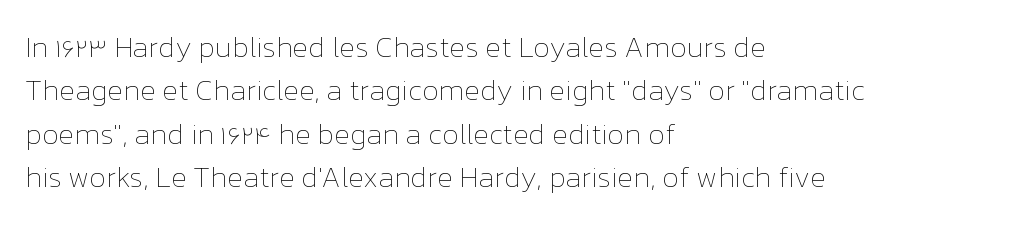
Q: Is the text bold? A: No.
Q: Is the text italic (slanted)? A: No, it is upright.
Q: Is the text underlined? A: No.
Q: How is the paragraph aligned? A: Left-aligned.
Q: Is the spacing between letters normal or unusually wide? A: Normal.
Q: Is the spacing between lines tight, normal or loose? A: Normal.
Q: Width (condensed, normal, or wide)? A: Normal.
Q: Stroke contrast? A: Low.
Q: x-height? A: Medium.
Q: Monospaced? A: No.
